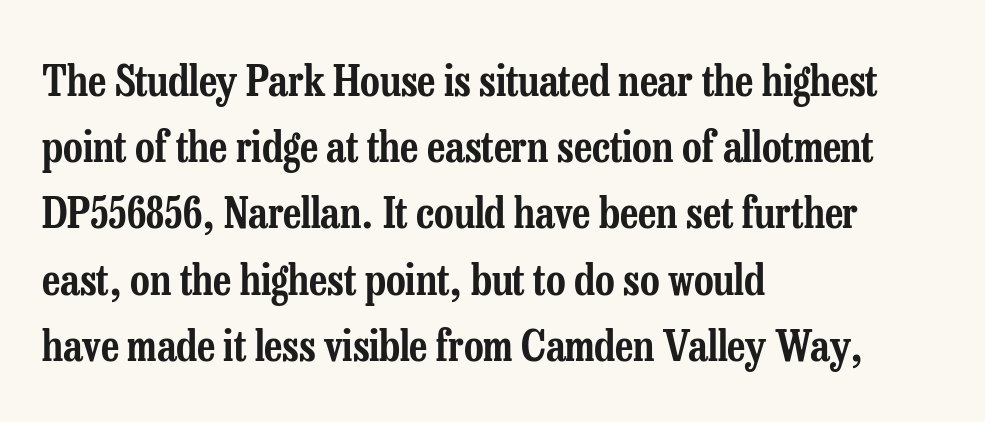
{"serif": "yes", "italic": "no", "width": "condensed", "stroke_contrast": "low", "x_height": "medium", "monospaced": "no", "underline": "no", "align": "left", "line_spacing": "normal", "line_spacing_ratio": 1.54, "letter_spacing": "normal", "letter_spacing_em": 0.0, "glyph_px": 43}
